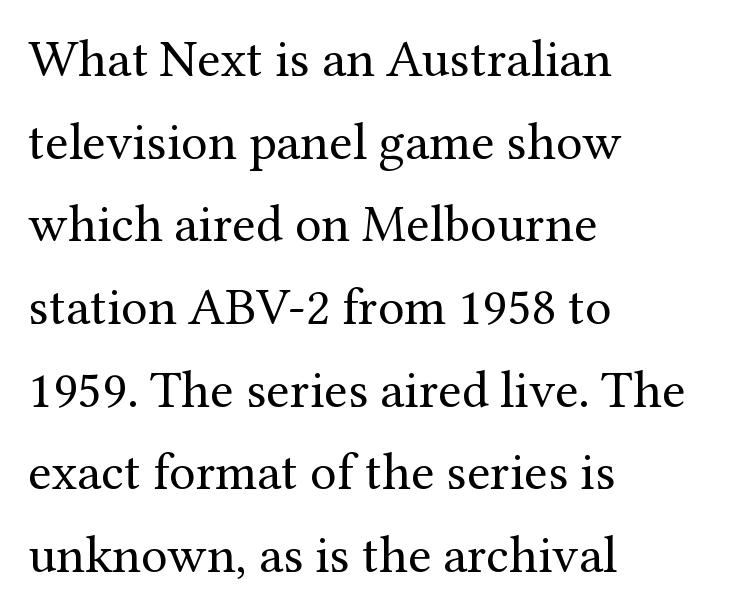
The image shows 53 px regular-weight serif type, upright; set left-aligned, normal line spacing (1.56x), normal letter spacing, not underlined; medium stroke contrast and a medium x-height.
